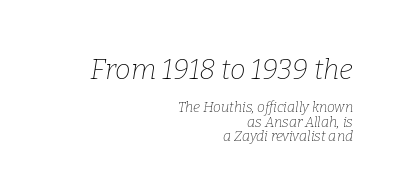
Q: Is the text bold? A: No.
Q: Is the text italic (slanted)? A: Yes, it leans right by about 9 degrees.
Q: Is the typeface a serif or a sans-serif typeface? A: Serif.
Q: Is the text underlined? A: No.
Q: How is the paragraph aligned? A: Right-aligned.
Q: Is the spacing between letters normal or unusually wide? A: Normal.
Q: Is the spacing between lines tight, normal or loose? A: Tight.
Q: Which block of text is set in a larger size, the first (top) or the second (bottom)? A: The first (top) one.
Q: Width (condensed, normal, or wide)? A: Normal.
Q: Stroke contrast? A: Low.
Q: x-height? A: Medium.
Q: Monospaced? A: No.
